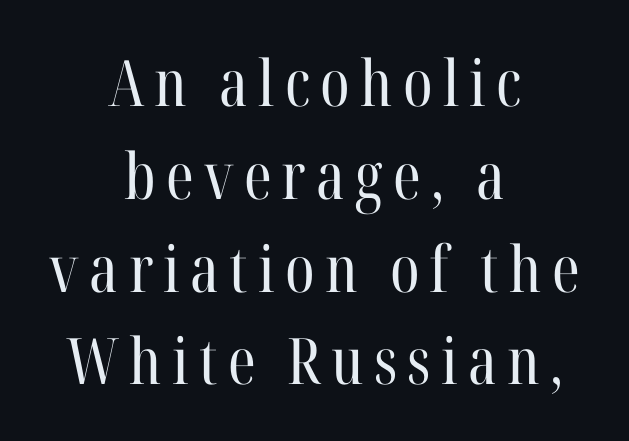
Q: Is the text bold? A: No.
Q: Is the text italic (slanted)? A: No, it is upright.
Q: Is the typeface a serif or a sans-serif typeface? A: Serif.
Q: Is the text underlined? A: No.
Q: How is the paragraph aligned? A: Centered.
Q: Is the spacing between lines tight, normal or loose? A: Normal.
Q: Width (condensed, normal, or wide)? A: Condensed.
Q: Stroke contrast? A: High.
Q: x-height? A: Medium.
Q: Monospaced? A: No.
